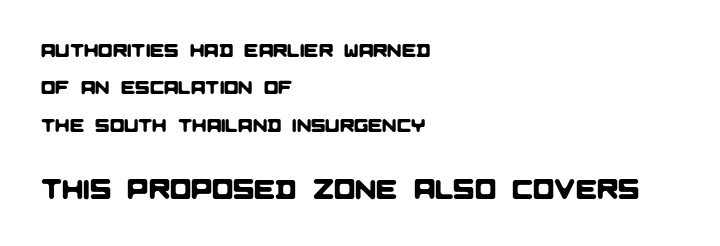
Just letters on the line, the space beneath them empty. You could fit nearly another row in the gap between these rows. This sample is left-justified, so line endings fall wherever the words run out. Compare the two chunks: the lower has the greater cap height. Think of a printed novel: that variable character pitch is what you see here.
